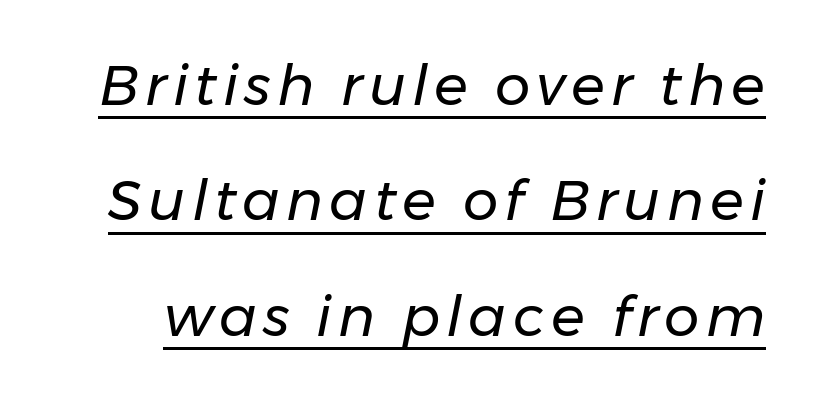
The image shows 56 px regular-weight type, italic (leaning right); set loose line spacing (2.06x), underlined; low stroke contrast and a medium x-height.
